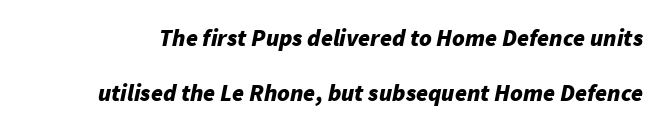
Q: Is the text bold? A: Yes.
Q: Is the text italic (slanted)? A: Yes, it leans right by about 11 degrees.
Q: Is the text underlined? A: No.
Q: Is the spacing between letters normal or unusually wide? A: Normal.
Q: Is the spacing between lines tight, normal or loose? A: Loose.
